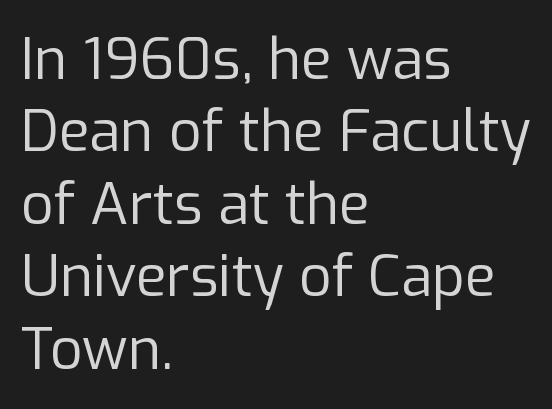
Rendered with straight, roman letterforms. The paragraph has a hard left edge and a soft right edge. No heavy texture on the line: the type isn't bold. Letter spacing: default.
